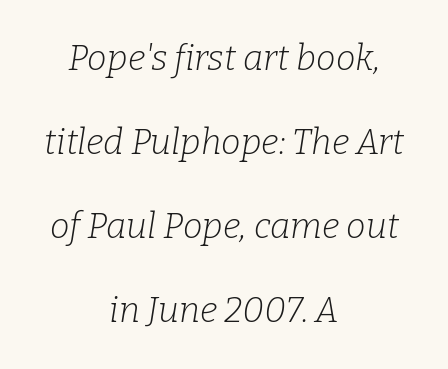
Q: Is the text bold? A: No.
Q: Is the text italic (slanted)? A: Yes, it leans right by about 9 degrees.
Q: Is the typeface a serif or a sans-serif typeface? A: Serif.
Q: Is the text underlined? A: No.
Q: How is the paragraph aligned? A: Centered.
Q: Is the spacing between letters normal or unusually wide? A: Normal.
Q: Is the spacing between lines tight, normal or loose? A: Loose.
Q: Width (condensed, normal, or wide)? A: Normal.
Q: Stroke contrast? A: Low.
Q: x-height? A: Medium.
Q: Monospaced? A: No.
